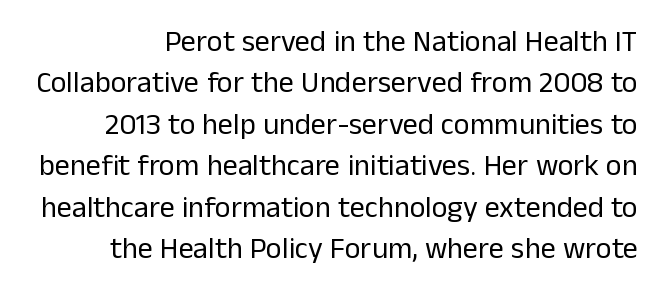
Any mark beneath the type? The region is blank. Ascenders rise straight up at ninety degrees. This sample uses a sans-serif face. The face used here is rendered with its standard letterfit.
